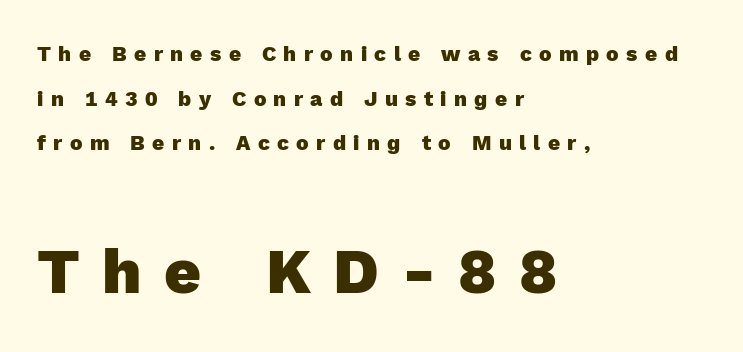
The image shows 64 px heavy sans-serif type, upright; set left-aligned, loose line spacing (2.12x), unusually wide letter spacing (+0.35 em), not underlined; the second (bottom) block is 3.05x larger; a medium x-height.
